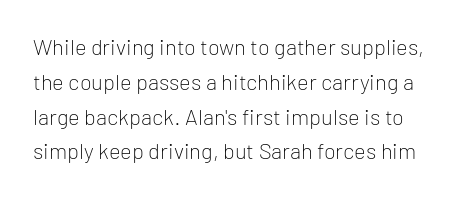
Q: Is the text bold? A: No.
Q: Is the text italic (slanted)? A: No, it is upright.
Q: Is the text underlined? A: No.
Q: Is the spacing between letters normal or unusually wide? A: Normal.
Q: Is the spacing between lines tight, normal or loose? A: Normal.
